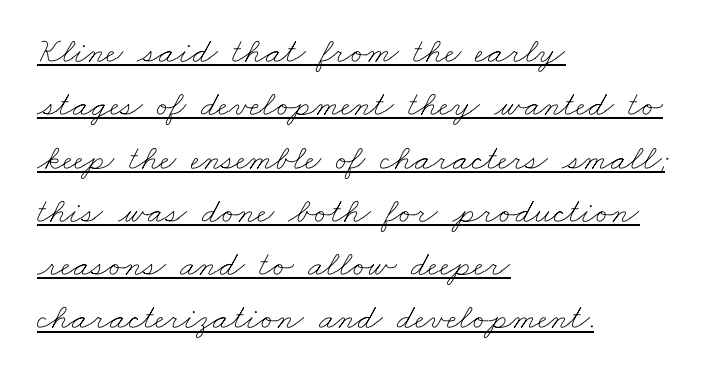
Q: Is the text bold? A: No.
Q: Is the text underlined? A: Yes.
Q: How is the paragraph aligned? A: Left-aligned.
Q: Is the spacing between letters normal or unusually wide? A: Normal.
Q: Is the spacing between lines tight, normal or loose? A: Normal.
Q: Width (condensed, normal, or wide)? A: Wide.
Q: Stroke contrast? A: Low.
Q: x-height? A: Small.
Q: Monospaced? A: No.
